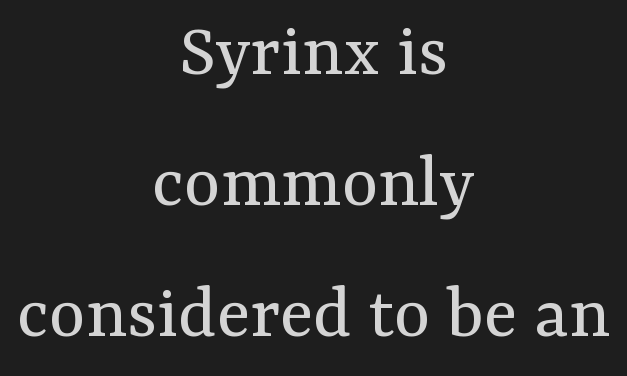
Q: Is the text bold? A: No.
Q: Is the text italic (slanted)? A: No, it is upright.
Q: Is the typeface a serif or a sans-serif typeface? A: Serif.
Q: Is the text underlined? A: No.
Q: How is the paragraph aligned? A: Centered.
Q: Is the spacing between letters normal or unusually wide? A: Normal.
Q: Is the spacing between lines tight, normal or loose? A: Normal.
Q: Width (condensed, normal, or wide)? A: Normal.
Q: Stroke contrast? A: Medium.
Q: x-height? A: Medium.
Q: Monospaced? A: No.
